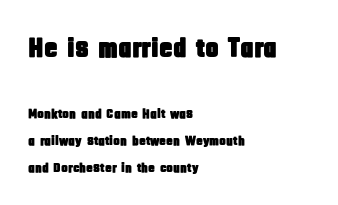
Serifs: no, the terminals of the letterforms are clean. There is no visible air inserted between adjacent glyphs. Clear beneath every line of the passage. Posture: straight, roman, zero tilt. A student would notice the top passage is typeset larger than what follows. This sample has the flowing, uneven cadence of proportional lettering.
